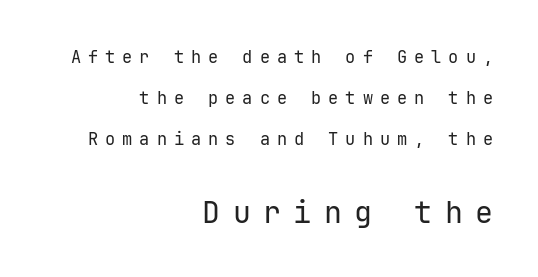
Q: Is the text bold? A: No.
Q: Is the text italic (slanted)? A: No, it is upright.
Q: Is the typeface a serif or a sans-serif typeface? A: Sans-serif.
Q: Is the text underlined? A: No.
Q: How is the paragraph aligned? A: Right-aligned.
Q: Is the spacing between letters normal or unusually wide? A: Unusually wide.
Q: Is the spacing between lines tight, normal or loose? A: Loose.
Q: Which block of text is set in a larger size, the first (top) or the second (bottom)? A: The second (bottom) one.
Q: Width (condensed, normal, or wide)? A: Normal.
Q: Stroke contrast? A: Low.
Q: x-height? A: Medium.
Q: Monospaced? A: Yes.
